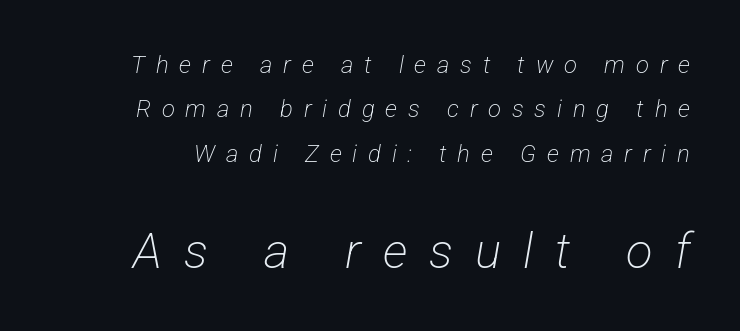
Note: smaller setting up top, larger setting below. The rendering inserts visible extra space after every character. The space beneath each line is pristine and unruled. Serifs: no, the terminals of the letterforms are clean. Nothing heavy about these letters — not bold at all. Varying glyph widths throughout — classic text-font behaviour.
